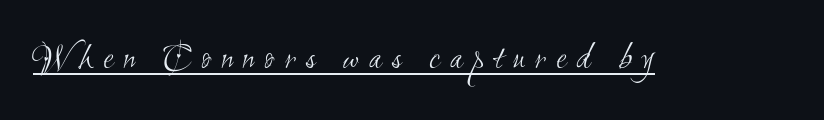
The image shows 38 px light, condensed sans-serif type; set unusually wide letter spacing (+0.27 em), underlined; medium stroke contrast and a small x-height.
